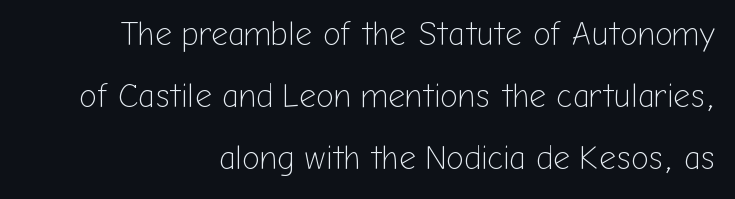
The image shows 33 px light sans-serif type, upright; set right-aligned, line spacing 1.88x, normal letter spacing, not underlined; low stroke contrast and a medium x-height.
